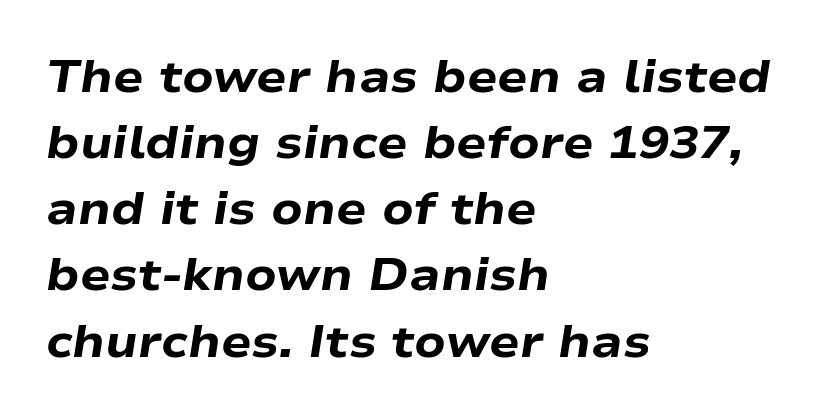
{"italic": "yes", "lean": "right", "slant_degrees": 9, "bold": "yes", "weight": "heavy", "width": "wide", "stroke_contrast": "low", "x_height": "medium", "monospaced": "no", "underline": "no", "align": "left", "line_spacing": "normal", "line_spacing_ratio": 1.47, "letter_spacing": "normal", "letter_spacing_em": 0.0, "glyph_px": 45}
